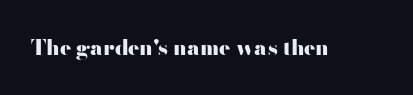
The image shows 21 px bold type, upright; set normal letter spacing, not underlined.
